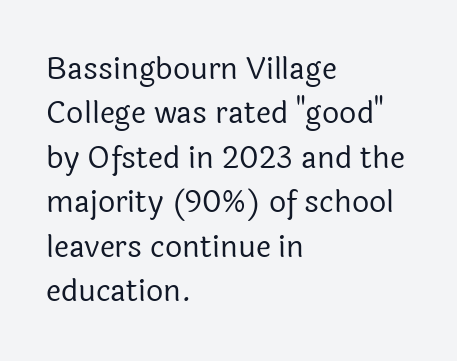
Compared with a typical body face, this is equally light or lighter still. If you drew a ruler down the left edge, every line would touch it. Do the characters align in a grid? No, the font is proportional. In terms of letterform style, serifs are entirely absent. Quick note: interline space is typical. Underline: absent.
